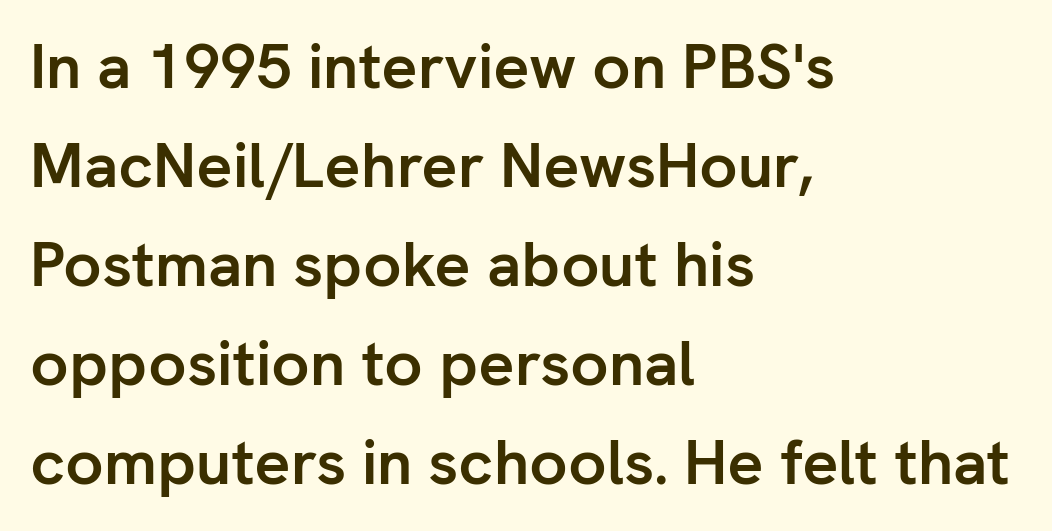
{"serif": "no", "italic": "no", "bold": "yes", "weight": "semibold", "width": "normal", "stroke_contrast": "low", "x_height": "medium", "monospaced": "no", "underline": "no", "align": "left", "line_spacing": "normal", "line_spacing_ratio": 1.57, "letter_spacing": "normal", "letter_spacing_em": 0.0, "glyph_px": 63}
